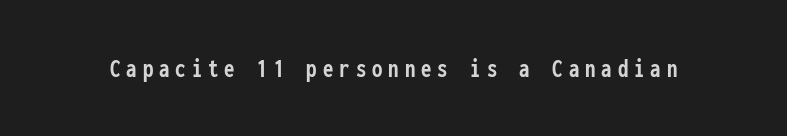
Q: Is the text bold? A: Yes.
Q: Is the text italic (slanted)? A: No, it is upright.
Q: Is the text underlined? A: No.
Q: Is the spacing between letters normal or unusually wide? A: Unusually wide.
